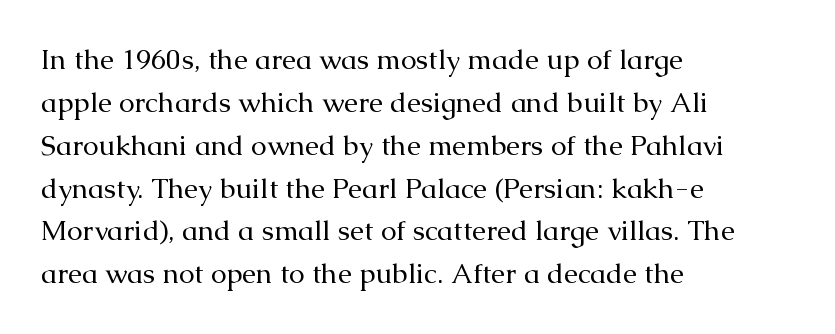
Q: Is the text bold? A: No.
Q: Is the text italic (slanted)? A: No, it is upright.
Q: Is the typeface a serif or a sans-serif typeface? A: Serif.
Q: Is the text underlined? A: No.
Q: How is the paragraph aligned? A: Left-aligned.
Q: Is the spacing between letters normal or unusually wide? A: Normal.
Q: Is the spacing between lines tight, normal or loose? A: Normal.
Q: Width (condensed, normal, or wide)? A: Normal.
Q: Stroke contrast? A: Medium.
Q: x-height? A: Medium.
Q: Monospaced? A: No.
